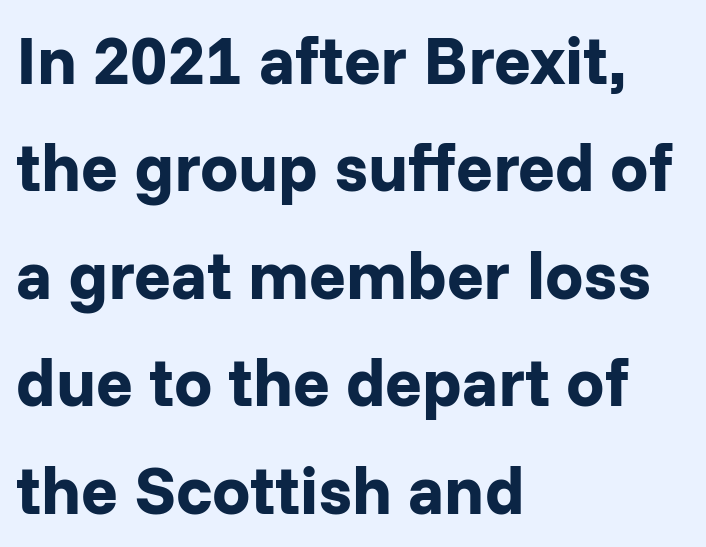
{"serif": "no", "italic": "no", "bold": "yes", "weight": "bold", "width": "normal", "stroke_contrast": "low", "x_height": "medium", "monospaced": "no", "underline": "no", "align": "left", "line_spacing": "normal", "line_spacing_ratio": 1.58, "letter_spacing": "normal", "letter_spacing_em": 0.0, "glyph_px": 68}
